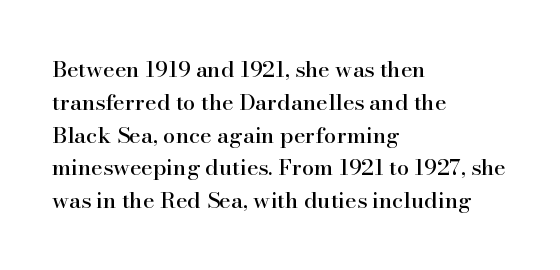
{"italic": "no", "underline": "no", "align": "left", "line_spacing": "normal", "line_spacing_ratio": 1.49, "letter_spacing": "normal", "letter_spacing_em": 0.0, "glyph_px": 22}
